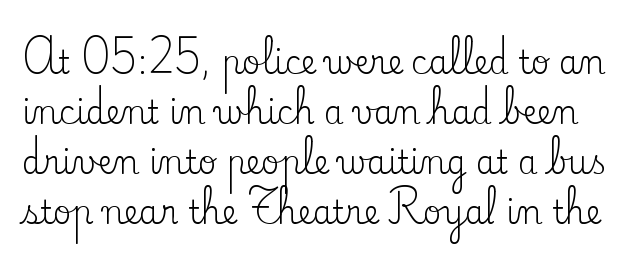
Q: Is the text bold? A: No.
Q: Is the text italic (slanted)? A: No, it is upright.
Q: Is the text underlined? A: No.
Q: Is the spacing between letters normal or unusually wide? A: Normal.
Q: Is the spacing between lines tight, normal or loose? A: Normal.
Q: Width (condensed, normal, or wide)? A: Normal.
Q: Stroke contrast? A: Low.
Q: x-height? A: Small.
Q: Monospaced? A: No.
